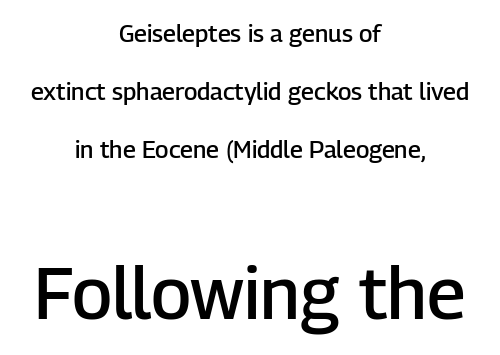
Q: Is the text bold? A: Semi-bold.
Q: Is the text italic (slanted)? A: No, it is upright.
Q: Is the typeface a serif or a sans-serif typeface? A: Sans-serif.
Q: Is the text underlined? A: No.
Q: How is the paragraph aligned? A: Centered.
Q: Is the spacing between letters normal or unusually wide? A: Normal.
Q: Is the spacing between lines tight, normal or loose? A: Loose.
Q: Which block of text is set in a larger size, the first (top) or the second (bottom)? A: The second (bottom) one.
Q: Width (condensed, normal, or wide)? A: Normal.
Q: Stroke contrast? A: Low.
Q: x-height? A: Medium.
Q: Monospaced? A: No.
